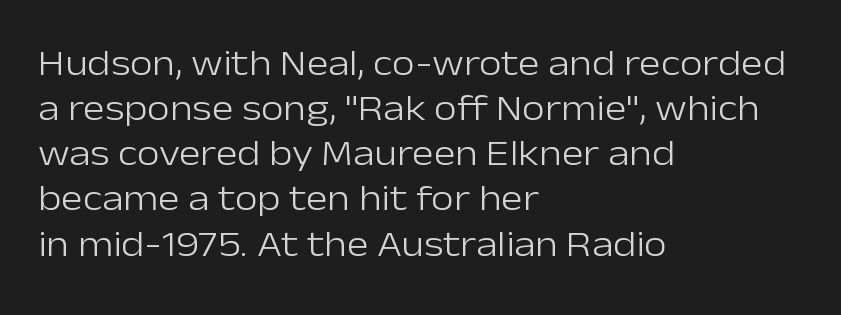
Regarding serifs, this sample does without them. The strokes carry an ordinary text weight at most. Each letter keeps its own natural width here, so spacing adapts to shape. Posture: upright roman. Tracking here is standard; glyphs follow each other at the usual distance.
